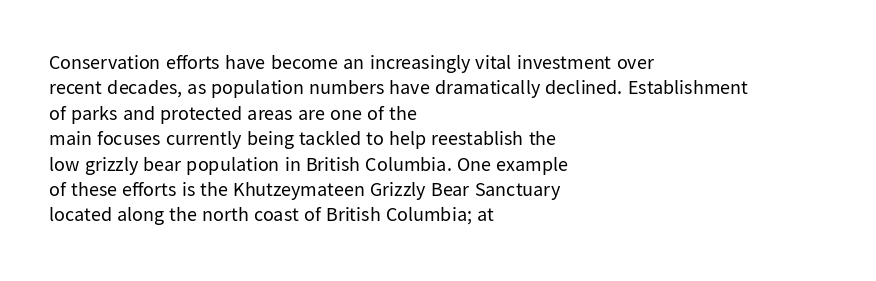
The rows are spaced the way most documents space them. Weight: in the light-to-regular range. Each word holds together tightly as a unit, with standard inter-letter gaps. Nobody drew a line under any word here.
